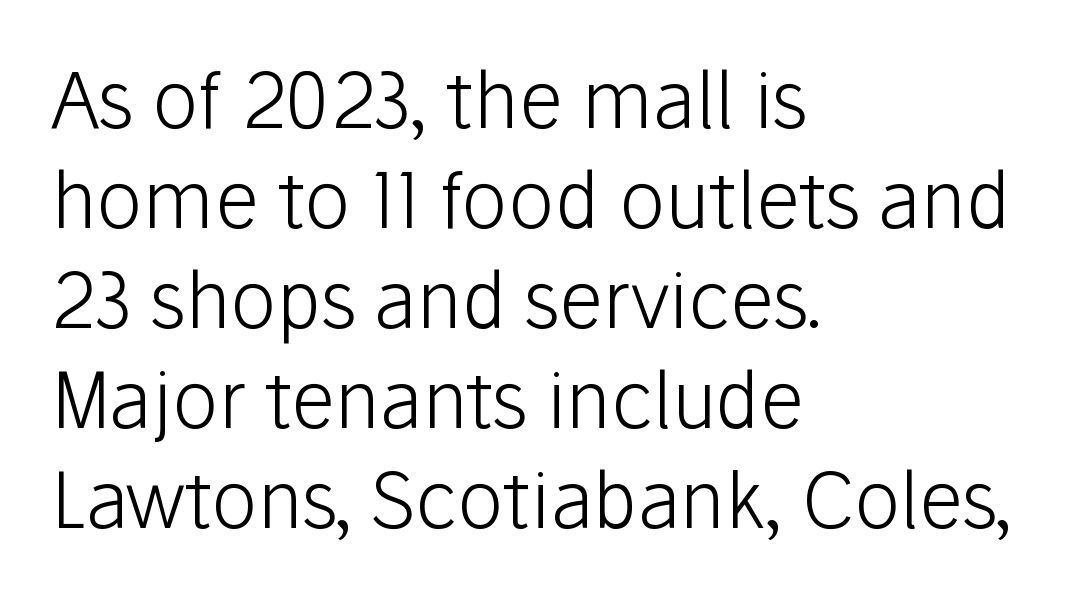
In terms of leading, this rendering sits right in the middle. Students, note that the glyphs here touch the page at normal intervals. Posture: straight, roman, zero tilt. Clear beneath every line of the passage. Here the designer chose a conventional face with non-uniform glyph widths. The characters are drawn with everyday or finer stroke widths.
